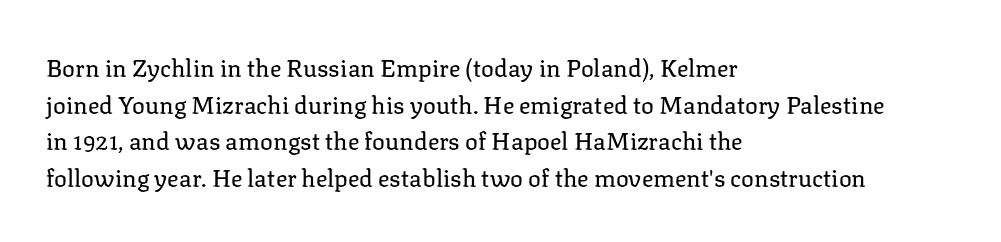
Standard letterfit; no display-style spreading of the glyphs. No chunkiness to these letters — they're not bold. This is roman type, the default non-slanted kind. Does the copy run flush right? No — it runs flush left.
